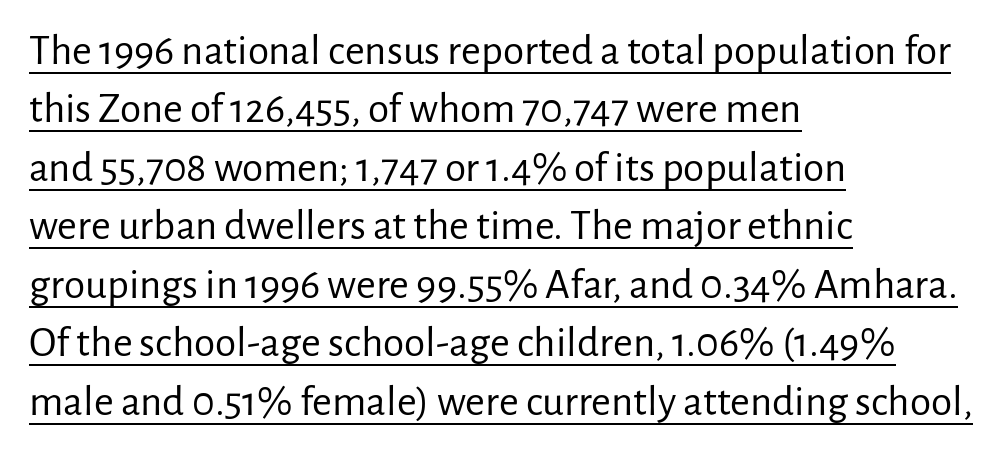
The image shows 43 px regular-weight sans-serif type, upright; set left-aligned, normal line spacing (1.36x), normal letter spacing, underlined; low stroke contrast and a medium x-height.
